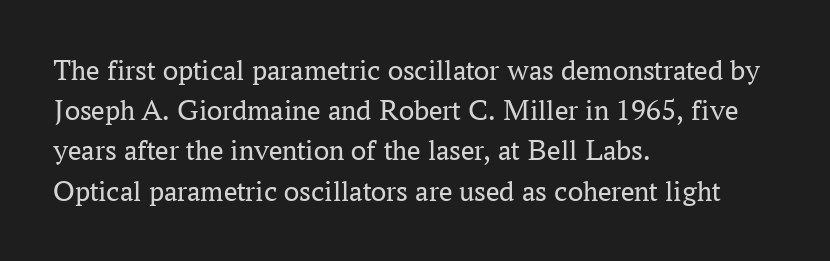
The image shows 30 px regular-weight serif type, upright; set left-aligned, normal line spacing (1.34x), normal letter spacing, not underlined; medium stroke contrast and a medium x-height.
